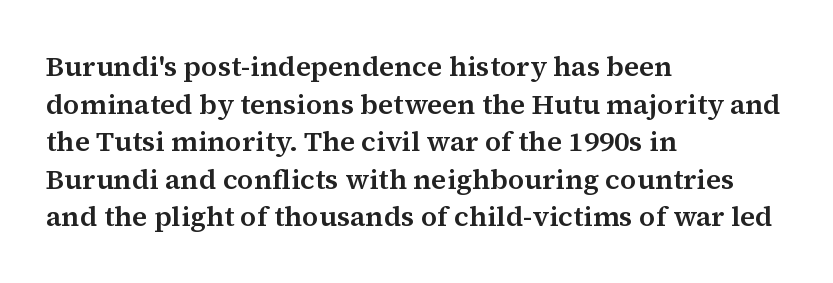
{"serif": "yes", "italic": "no", "width": "normal", "stroke_contrast": "medium", "x_height": "medium", "monospaced": "no", "underline": "no", "align": "left", "line_spacing": "normal", "line_spacing_ratio": 1.34, "letter_spacing": "normal", "letter_spacing_em": 0.0, "glyph_px": 28}
